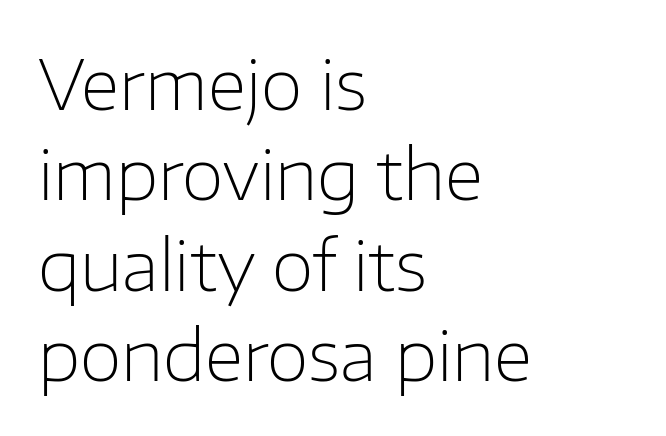
{"serif": "no", "italic": "no", "bold": "no", "weight": "light", "width": "normal", "stroke_contrast": "low", "x_height": "medium", "monospaced": "no", "underline": "no", "align": "left", "line_spacing": "normal", "line_spacing_ratio": 1.31, "letter_spacing": "normal", "letter_spacing_em": 0.0, "glyph_px": 69}
